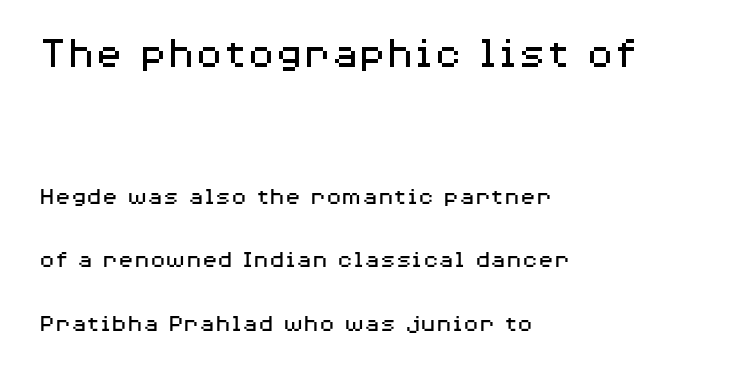
{"serif": "no", "italic": "no", "bold": "no", "weight": "regular", "width": "wide", "stroke_contrast": "medium", "x_height": "medium", "monospaced": "no", "underline": "no", "align": "left", "line_spacing": "loose", "line_spacing_ratio": 2.44, "letter_spacing": "normal", "letter_spacing_em": 0.0, "larger_block": "first", "size_ratio": 1.77, "glyph_px": 46}
